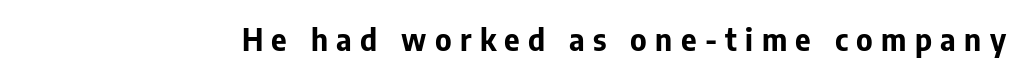
{"serif": "no", "italic": "no", "bold": "yes", "weight": "bold", "width": "normal", "stroke_contrast": "low", "x_height": "medium", "monospaced": "no", "underline": "no", "letter_spacing": "wide", "letter_spacing_em": 0.28, "glyph_px": 30}
